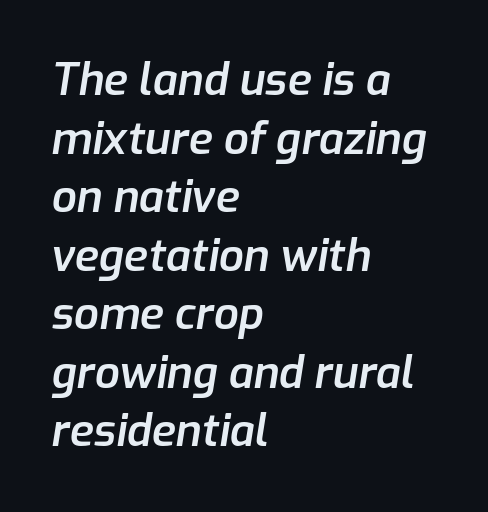
The image shows 44 px semibold type, italic (leaning right); set left-aligned, normal line spacing (1.33x), normal letter spacing, not underlined; low stroke contrast and a medium x-height.
